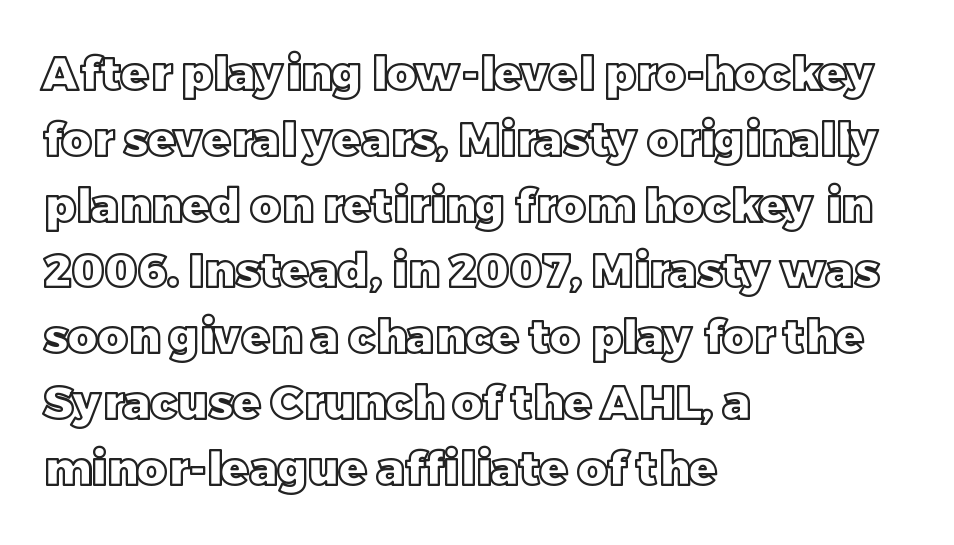
The image shows 46 px text type, upright; set left-aligned, normal line spacing (1.43x), normal letter spacing, not underlined; a large x-height.
